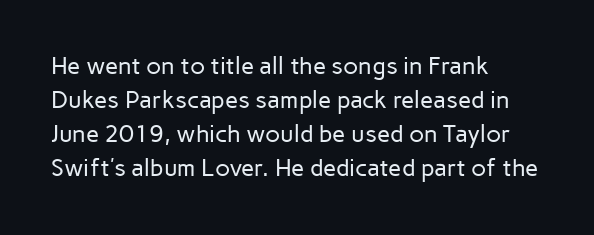
{"italic": "no", "bold": "no", "underline": "no", "align": "left", "line_spacing": "normal", "line_spacing_ratio": 1.42, "letter_spacing": "normal", "letter_spacing_em": 0.0, "glyph_px": 24}
